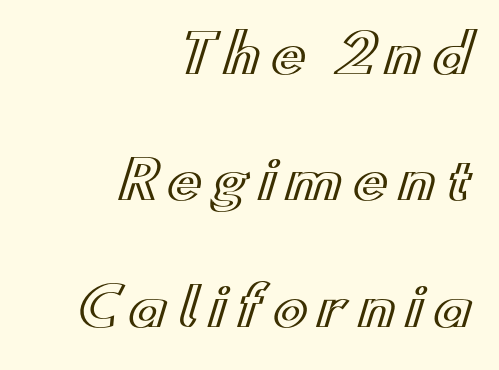
Q: Is the text italic (slanted)? A: Yes.
Q: Is the text underlined? A: No.
Q: How is the paragraph aligned? A: Right-aligned.
Q: Is the spacing between letters normal or unusually wide? A: Unusually wide.
Q: Is the spacing between lines tight, normal or loose? A: Loose.
Q: Width (condensed, normal, or wide)? A: Wide.
Q: x-height? A: Small.
Q: Monospaced? A: No.
